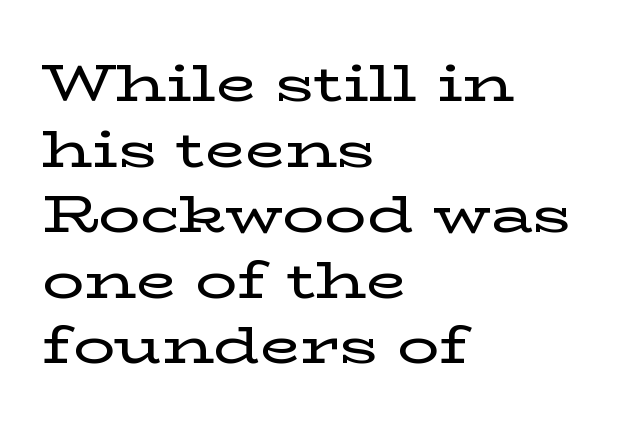
The paragraph has a hard left edge and a soft right edge. A roman cut, with each character standing at attention. This sample uses a serif face. Students, observe: this is what conventionally led text looks like.
